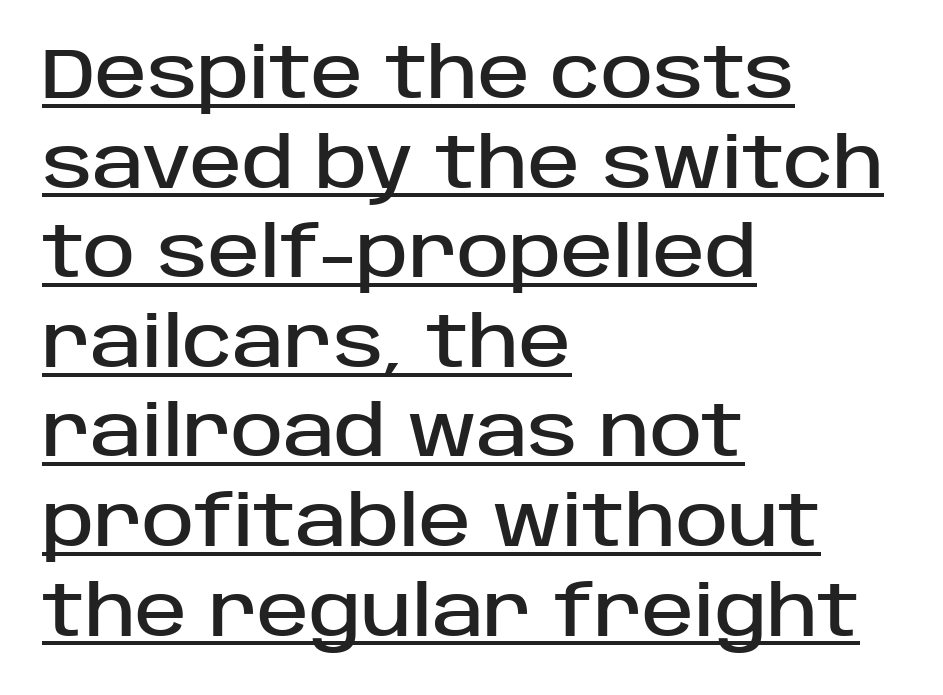
{"serif": "no", "italic": "no", "width": "normal", "stroke_contrast": "low", "x_height": "large", "monospaced": "no", "underline": "yes", "align": "left", "line_spacing": "normal", "line_spacing_ratio": 1.28, "letter_spacing": "normal", "letter_spacing_em": 0.0, "glyph_px": 70}
